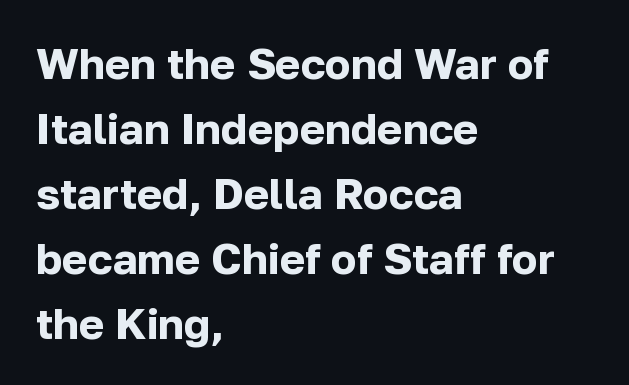
A clean baseline with only descenders dipping below it. Compared with typical body copy, the letter spacing here is the same. I'd describe the lettering as bold — thick and assertive. Horizontal bands of white between lines are of average thickness. One-word summary of the alignment: left. It's the straight-up-and-down kind of type.
